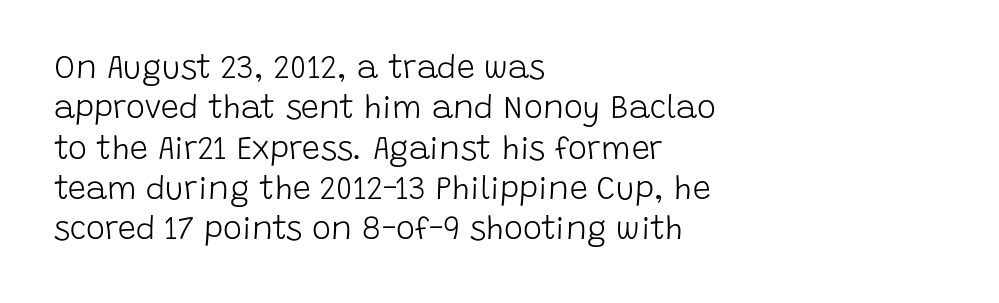
{"serif": "no", "italic": "no", "bold": "no", "weight": "light", "width": "normal", "stroke_contrast": "low", "x_height": "large", "monospaced": "no", "underline": "no", "align": "left", "line_spacing": "normal", "line_spacing_ratio": 1.26, "letter_spacing": "normal", "letter_spacing_em": 0.0, "glyph_px": 32}
